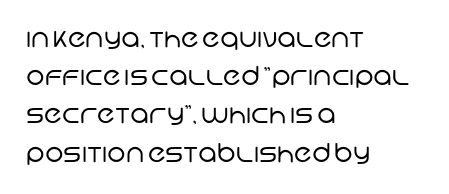
Q: Is the text bold? A: No.
Q: Is the text underlined? A: No.
Q: How is the paragraph aligned? A: Left-aligned.
Q: Is the spacing between letters normal or unusually wide? A: Normal.
Q: Is the spacing between lines tight, normal or loose? A: Normal.
